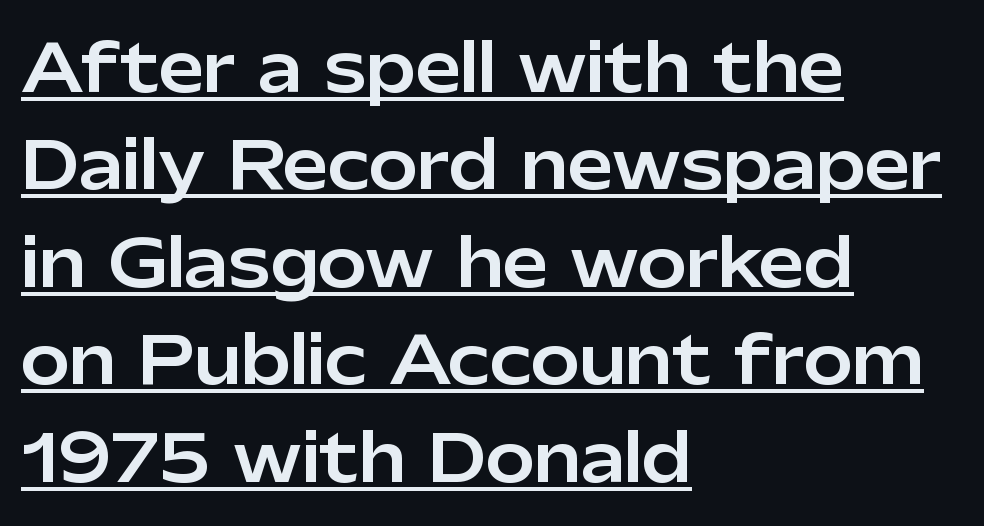
The image shows 65 px sans-serif type, upright; set left-aligned, normal line spacing (1.5x), normal letter spacing, underlined; low stroke contrast and a medium x-height.
